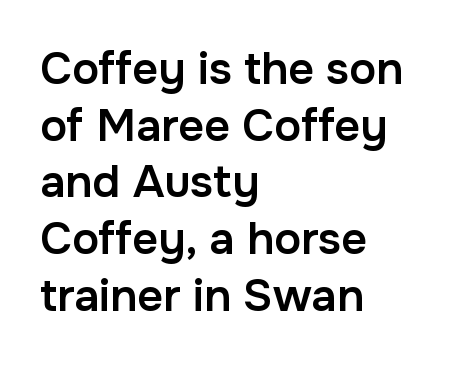
Anything drawn beneath the words? Only blank space. Italic: no, the glyphs are upright roman. The letters are semibold — heavier than regular but short of a full bold. Here the designer chose a conventional face with non-uniform glyph widths. The rows are spaced the way most documents space them. The compositor pushed each line to the left boundary.
